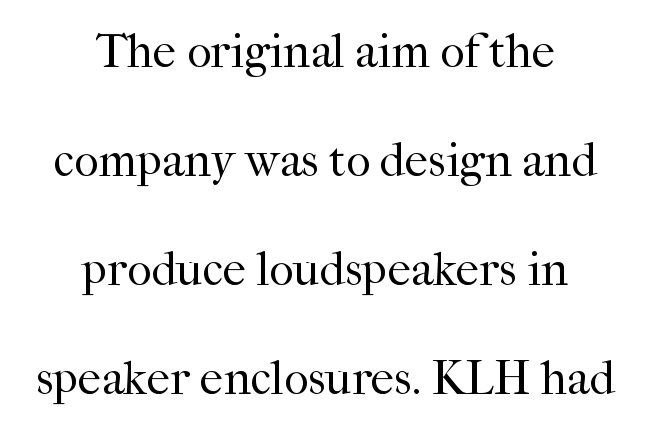
The passage shown is not underscored anywhere. These lines stack symmetrically, like a column narrowing and widening about its center. The passage shown is typed in a proportional face where columns would drift. Posture: vertical. The lines are spread far apart with generous leading.
